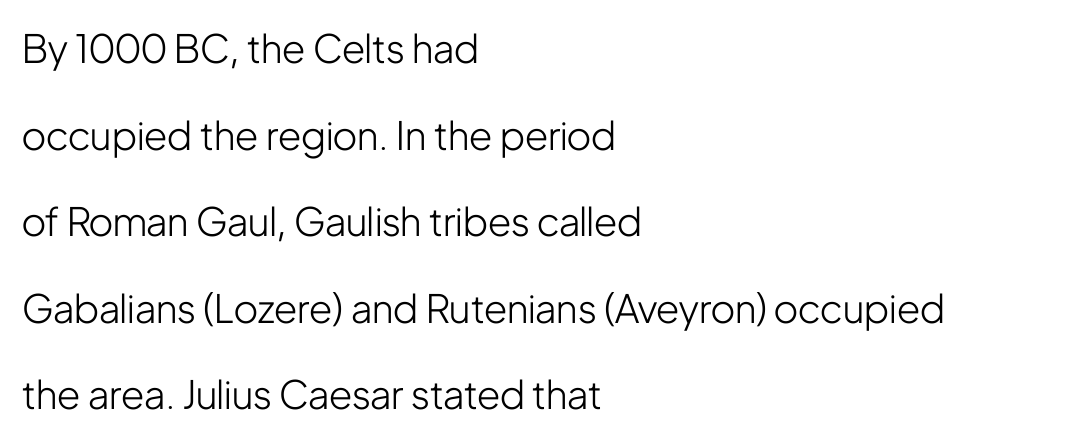
The glyphs in this specimen are sans serif. Leading: increased. Rule under the text: the space is simply empty. This sample has the flowing, uneven cadence of proportional lettering. The setting favours the left margin, as ordinary paragraphs usually do.
